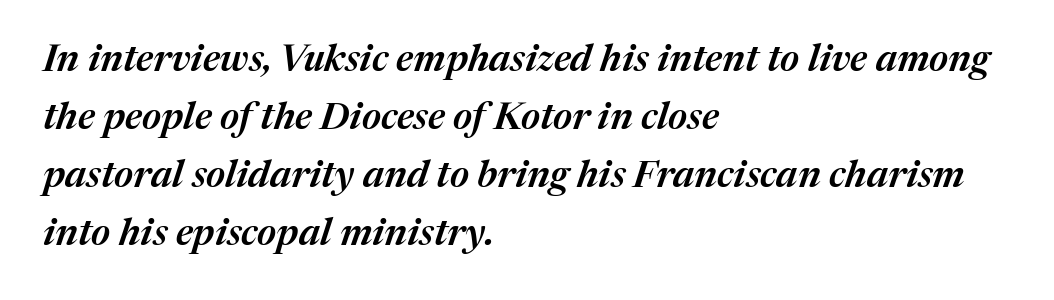
{"italic": "yes", "lean": "right", "slant_degrees": 17, "bold": "semi", "weight": "semibold", "width": "normal", "stroke_contrast": "medium", "x_height": "medium", "monospaced": "no", "underline": "no", "align": "left", "line_spacing": "normal", "line_spacing_ratio": 1.53, "letter_spacing": "normal", "letter_spacing_em": 0.0, "glyph_px": 38}
